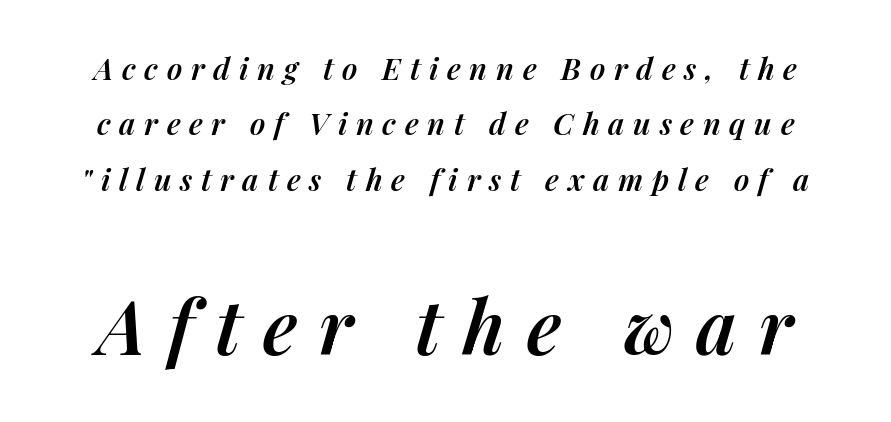
{"italic": "yes", "lean": "right", "slant_degrees": 14, "bold": "semi", "weight": "semibold", "width": "normal", "stroke_contrast": "medium", "x_height": "medium", "monospaced": "no", "underline": "no", "line_spacing_ratio": 1.85, "letter_spacing": "wide", "letter_spacing_em": 0.29, "larger_block": "second", "size_ratio": 2.5, "glyph_px": 75}
